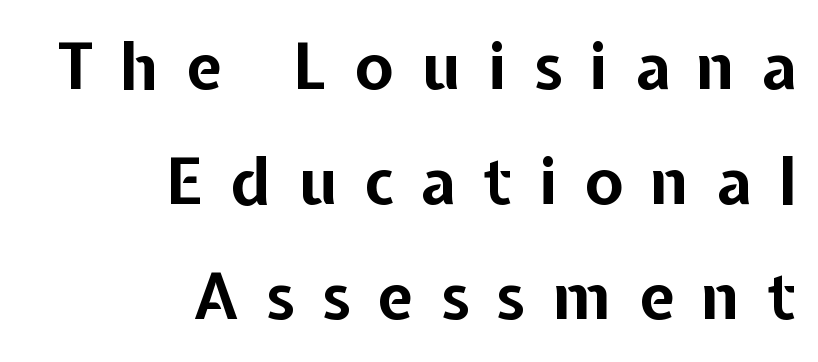
These lines are composed in type without serifs. Italic: no, the glyphs are upright roman. Do the characters align in a grid? No, the font is proportional. Unmarked baselines from the first word to the last. Does the weight exceed regular? Yes, all the way to bold. These lines have a slow, spaced-out rhythm from letter to letter.
